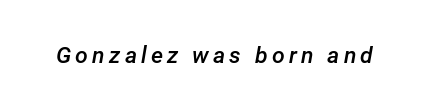
The strip under each line holds only bare page. These words are printed semibold, heavier than regular yet not bold. Would a proofreader flag this as italicized? Yes.
